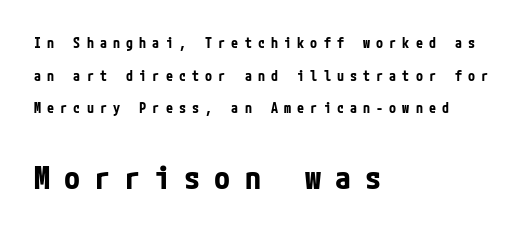
The image shows 32 px bold, condensed sans-serif type, upright; set left-aligned, loose line spacing (2.33x), unusually wide letter spacing (+0.44 em), not underlined; the second (bottom) block is 2.29x larger; low stroke contrast and a medium x-height.
